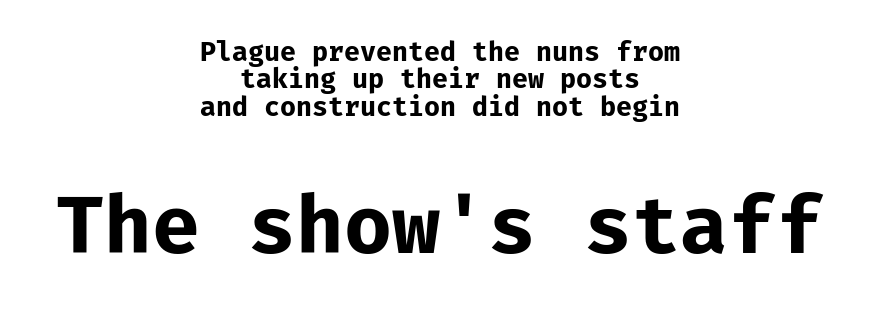
The image shows 78 px bold sans-serif type, upright, monospaced; set centered, tight line spacing (1.05x), normal letter spacing, not underlined; the second (bottom) block is 3.0x larger; low stroke contrast and a medium x-height.
